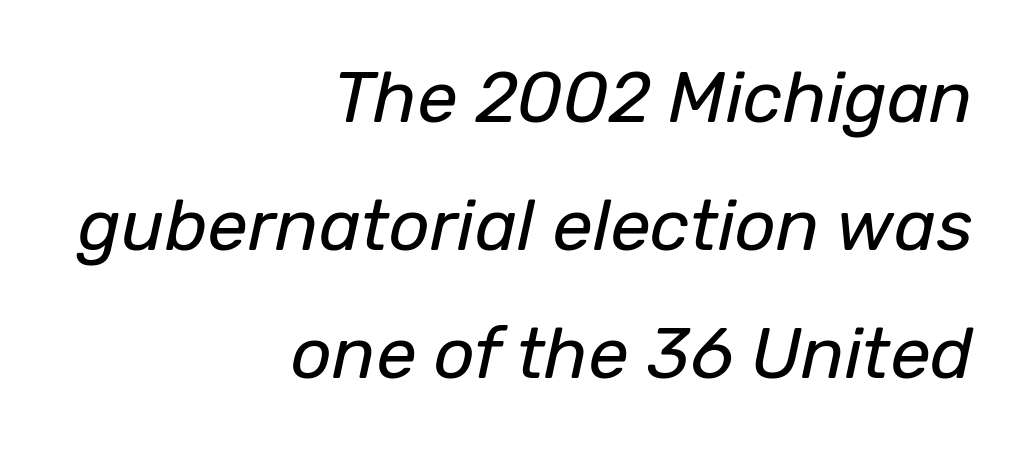
The image shows 72 px regular-weight type, italic (leaning right); set right-aligned, line spacing 1.78x, normal letter spacing, not underlined; low stroke contrast and a medium x-height.
